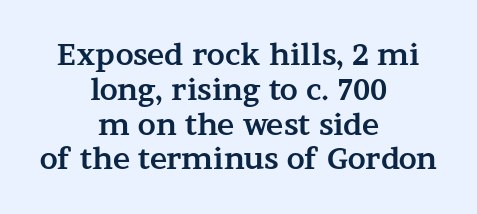
{"serif": "yes", "italic": "no", "bold": "yes", "weight": "bold", "width": "wide", "stroke_contrast": "medium", "x_height": "medium", "monospaced": "no", "underline": "no", "align": "center", "line_spacing_ratio": 1.2, "letter_spacing": "normal", "letter_spacing_em": 0.0, "glyph_px": 29}
